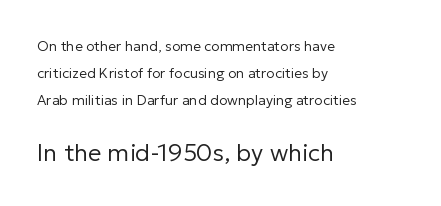
In terms of letterspacing, this is plain default setting. The lettering stays uniformly vertical, giving the passage a roman look. A light-to-regular cut is what we see here. The space between consecutive lines is lavish. The lines in this sample share a left origin and differ only in where they stop. Which chunk is bigger? The second one — the bottom block dwarfs the top.
